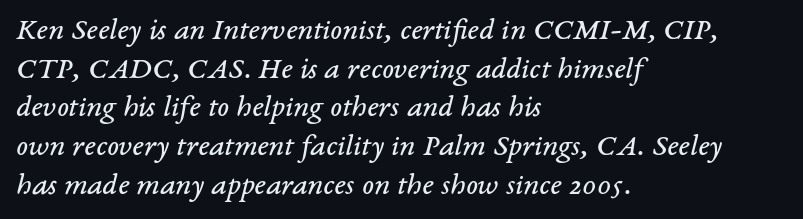
Yep, that's italic — everything's leaning. Observe the serifs anchoring each vertical stroke in this sample. Short note: letters normally spaced. Quick note: underline off.
